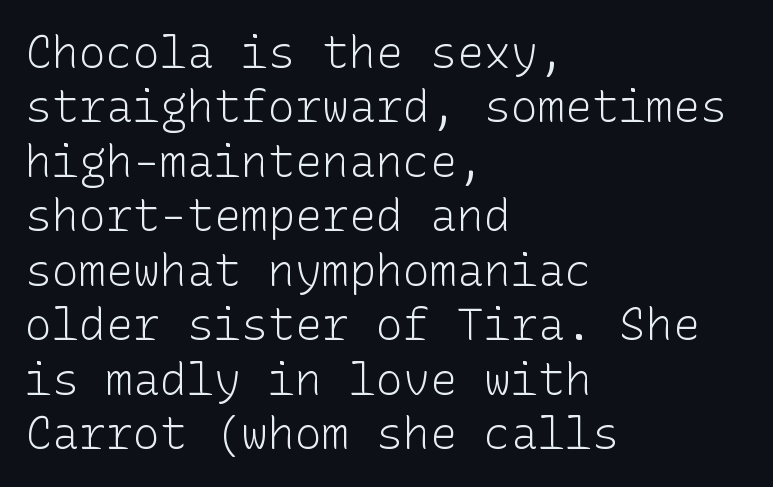
The image shows 45 px light sans-serif type, upright; set left-aligned, line spacing 1.21x, normal letter spacing, not underlined; low stroke contrast and a medium x-height.
